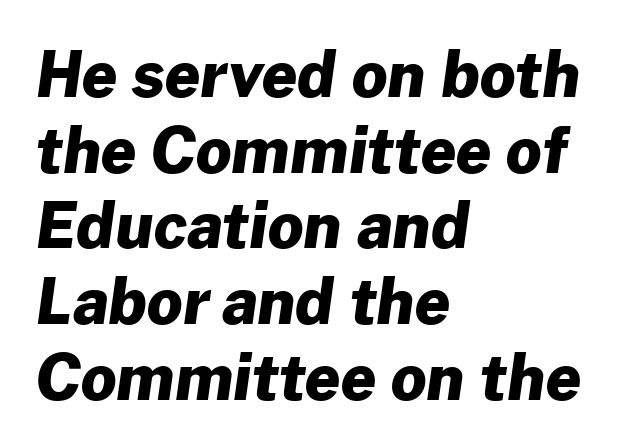
{"serif": "no", "bold": "yes", "weight": "heavy", "width": "normal", "stroke_contrast": "low", "x_height": "medium", "monospaced": "no", "underline": "no", "align": "left", "line_spacing_ratio": 1.22, "letter_spacing": "normal", "letter_spacing_em": 0.0, "glyph_px": 62}
